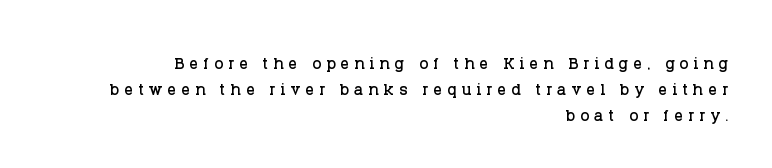
{"italic": "no", "underline": "no", "align": "right", "line_spacing_ratio": 1.18, "letter_spacing": "wide", "letter_spacing_em": 0.22, "glyph_px": 22}
